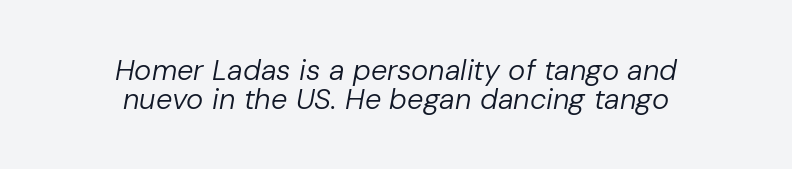
The image shows 29 px regular-weight type, italic (leaning right); set centered, tight line spacing (1.0x), normal letter spacing, not underlined; low stroke contrast and a medium x-height.
